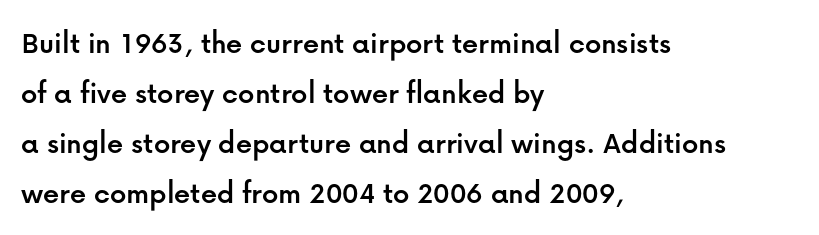
{"serif": "no", "italic": "no", "width": "normal", "stroke_contrast": "low", "x_height": "medium", "monospaced": "no", "underline": "no", "align": "left", "line_spacing": "normal", "line_spacing_ratio": 1.56, "letter_spacing": "normal", "letter_spacing_em": 0.0, "glyph_px": 32}
